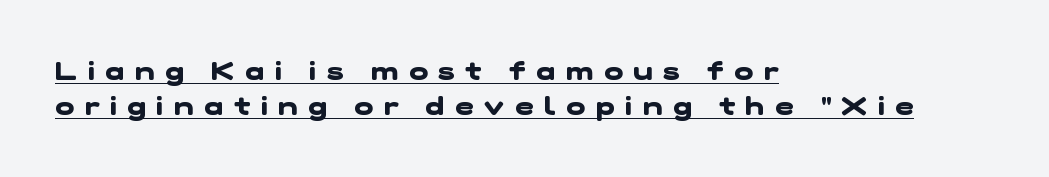
I'd describe the lettering as bold — thick and assertive. The rendering uses a moderate line-height, typical for paragraphs. Does the copy run flush right? No — it runs flush left. The glyphs are accompanied by a horizontal stroke just below them. Does extra space separate the letters? Yes, quite a lot of it.
